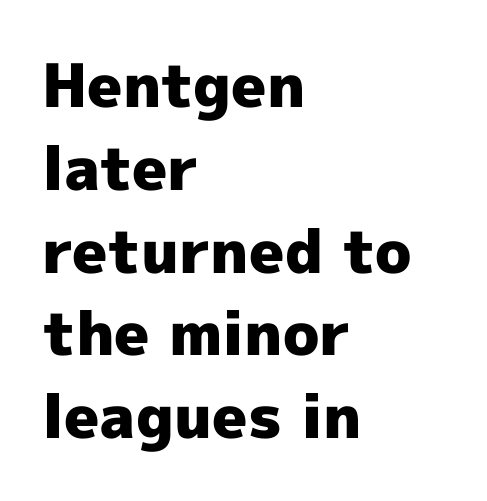
It's the straight-up-and-down kind of type. Nobody drew a line under any word here. The paragraph shown leans on its left margin. Serifs: no, the terminals of the letterforms are clean. Set as a true bold cut, around the 700 mark.
